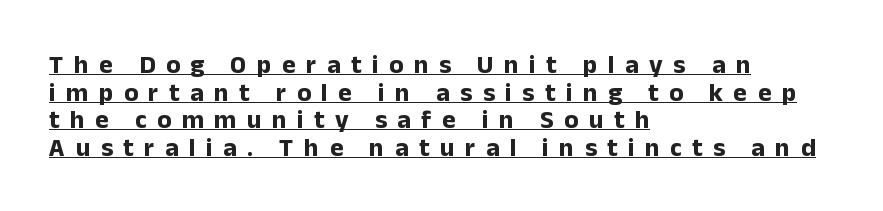
Q: Is the text bold? A: Yes.
Q: Is the text italic (slanted)? A: No, it is upright.
Q: Is the text underlined? A: Yes.
Q: How is the paragraph aligned? A: Left-aligned.
Q: Is the spacing between letters normal or unusually wide? A: Unusually wide.
Q: Is the spacing between lines tight, normal or loose? A: Tight.
